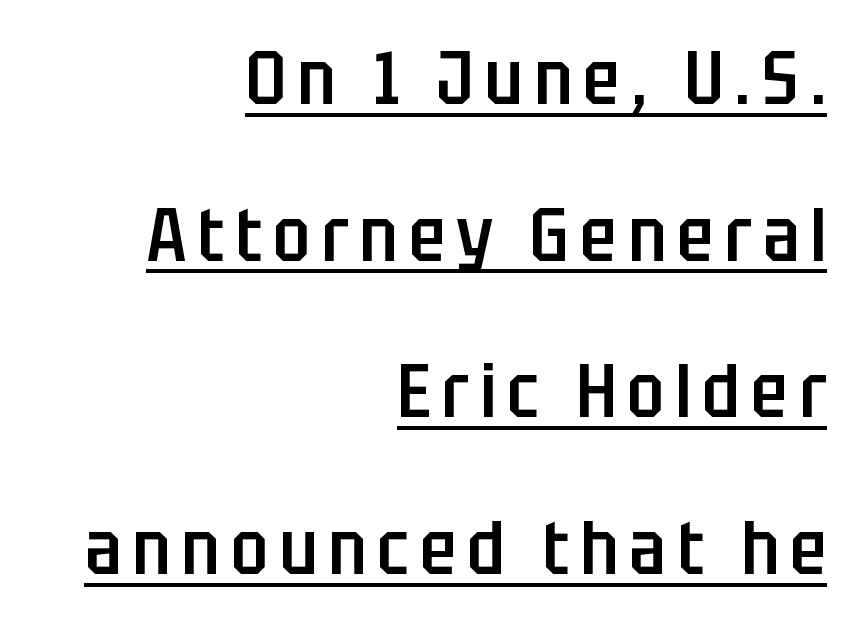
{"serif": "no", "italic": "no", "bold": "semi", "weight": "semibold", "width": "condensed", "stroke_contrast": "low", "x_height": "large", "monospaced": "no", "underline": "yes", "align": "right", "line_spacing": "loose", "line_spacing_ratio": 2.09, "glyph_px": 75}
